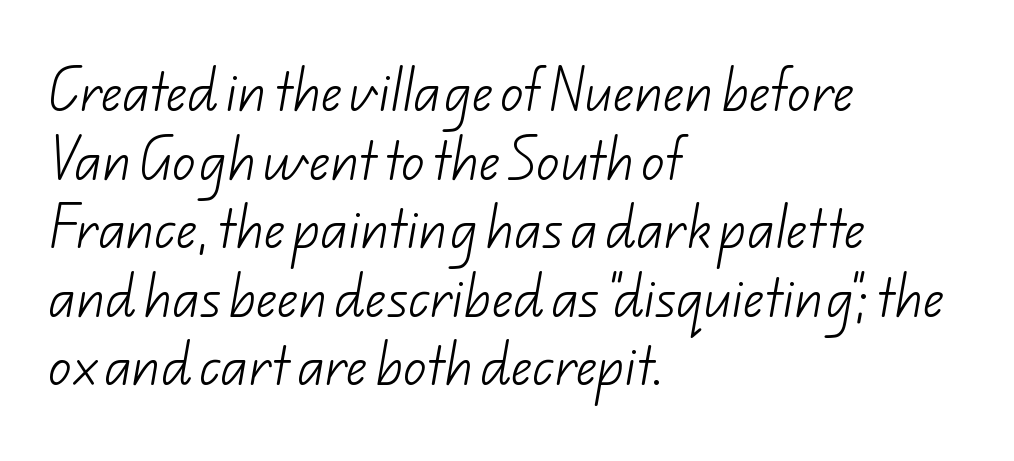
Q: Is the text bold? A: No.
Q: Is the typeface a serif or a sans-serif typeface? A: Sans-serif.
Q: Is the text underlined? A: No.
Q: How is the paragraph aligned? A: Left-aligned.
Q: Is the spacing between letters normal or unusually wide? A: Normal.
Q: Is the spacing between lines tight, normal or loose? A: Normal.
Q: Width (condensed, normal, or wide)? A: Normal.
Q: Stroke contrast? A: Low.
Q: x-height? A: Small.
Q: Monospaced? A: No.
